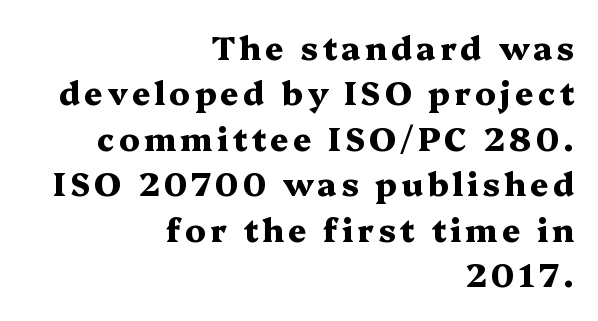
{"serif": "yes", "italic": "no", "bold": "yes", "weight": "heavy", "width": "wide", "stroke_contrast": "medium", "x_height": "medium", "monospaced": "no", "underline": "no", "align": "right", "line_spacing": "normal", "line_spacing_ratio": 1.42, "glyph_px": 32}
